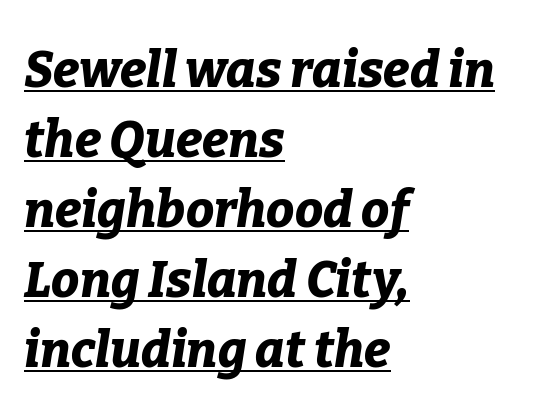
Evenly set lines give the paragraph a standard silhouette. The passage shown is typed in a proportional face where columns would drift. Is there an underline? Yes — a line sits under the letters. Is the type slanted? Yes — the strokes lean at a clear angle. Here the glyphs are tracked normally, forming tight word shapes.
